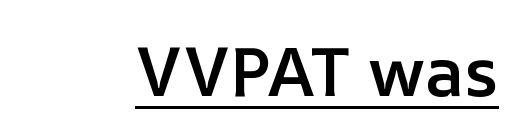
{"italic": "no", "bold": "semi", "weight": "semibold", "width": "normal", "stroke_contrast": "low", "x_height": "medium", "monospaced": "no", "underline": "yes", "letter_spacing": "normal", "letter_spacing_em": 0.0, "glyph_px": 69}
